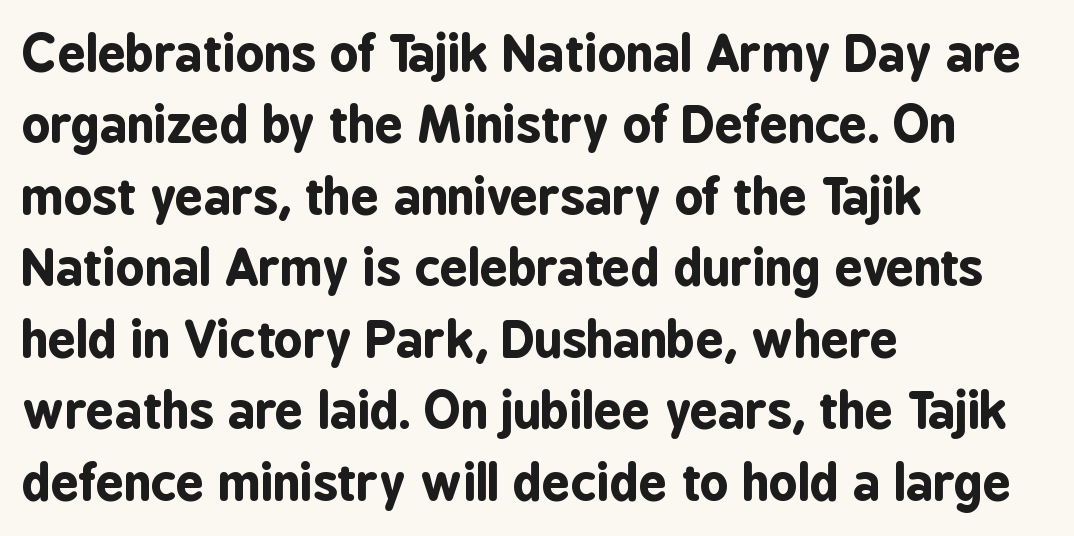
{"serif": "no", "italic": "no", "bold": "yes", "weight": "bold", "width": "condensed", "stroke_contrast": "low", "x_height": "medium", "monospaced": "no", "underline": "no", "align": "left", "line_spacing": "normal", "line_spacing_ratio": 1.43, "letter_spacing": "normal", "letter_spacing_em": 0.0, "glyph_px": 50}
